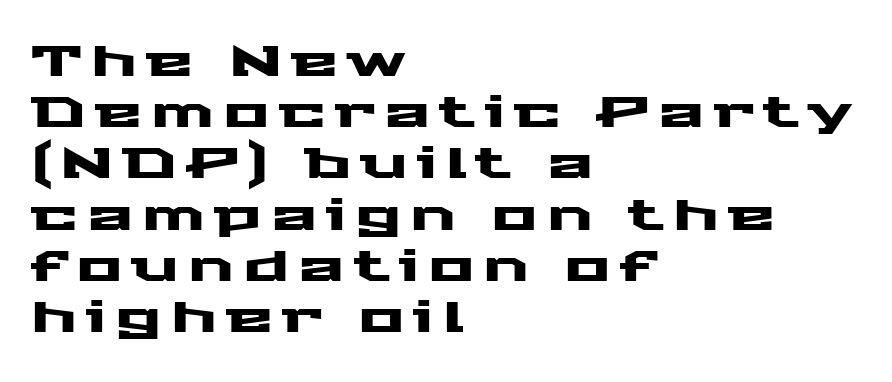
{"serif": "no", "italic": "no", "width": "wide", "stroke_contrast": "medium", "x_height": "medium", "monospaced": "no", "underline": "no", "align": "left", "line_spacing_ratio": 1.19, "letter_spacing": "wide", "letter_spacing_em": 0.21, "glyph_px": 43}
